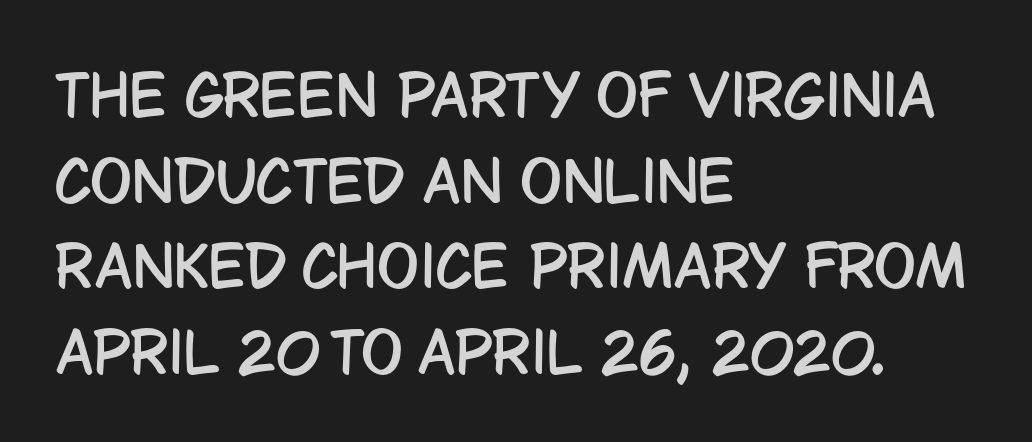
{"serif": "no", "italic": "no", "width": "condensed", "stroke_contrast": "low", "x_height": "large", "monospaced": "no", "underline": "no", "align": "left", "line_spacing": "normal", "line_spacing_ratio": 1.53, "letter_spacing": "normal", "letter_spacing_em": 0.0, "glyph_px": 56}
